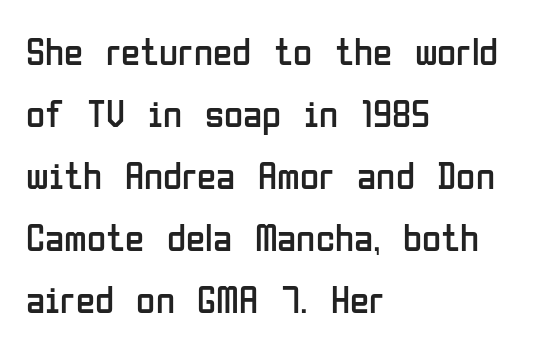
Q: Is the text bold? A: No.
Q: Is the text italic (slanted)? A: No, it is upright.
Q: Is the typeface a serif or a sans-serif typeface? A: Sans-serif.
Q: Is the text underlined? A: No.
Q: How is the paragraph aligned? A: Left-aligned.
Q: Is the spacing between letters normal or unusually wide? A: Normal.
Q: Is the spacing between lines tight, normal or loose? A: Normal.
Q: Width (condensed, normal, or wide)? A: Condensed.
Q: Stroke contrast? A: Low.
Q: x-height? A: Medium.
Q: Monospaced? A: No.
